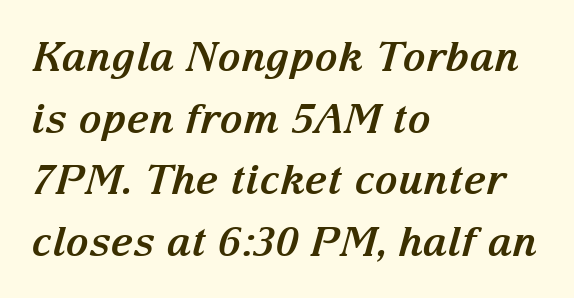
The image shows 40 px bold serif type, italic (leaning right); set left-aligned, normal line spacing (1.54x), normal letter spacing, not underlined; medium stroke contrast and a medium x-height.
